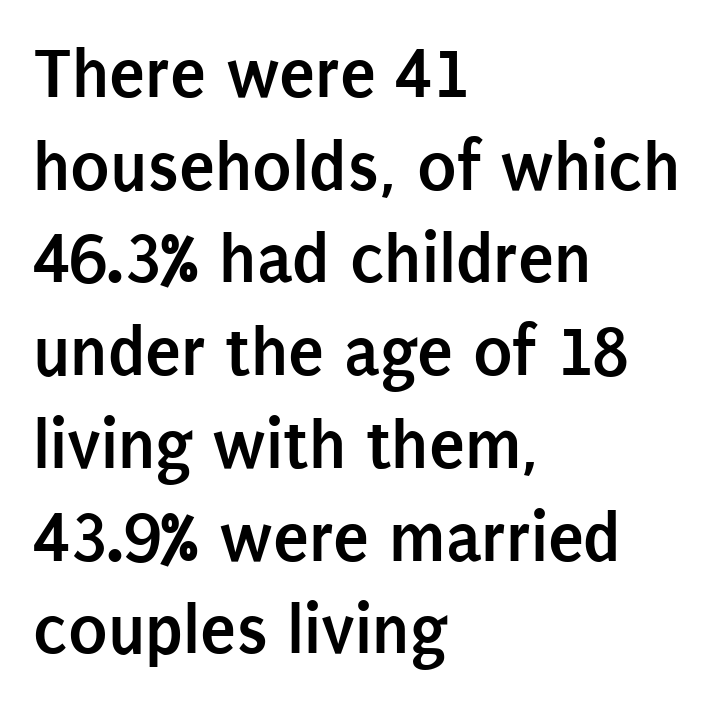
Casual observation: everything's shoved over to the left. Spacing verdict: proportional, widths tailored to each character. You can tell from the bare stems that sans-serif type was used. The foot of each line stays bare and open. In terms of letterspacing, this is plain default setting. The line-height multiplier appears to be the usual default.
